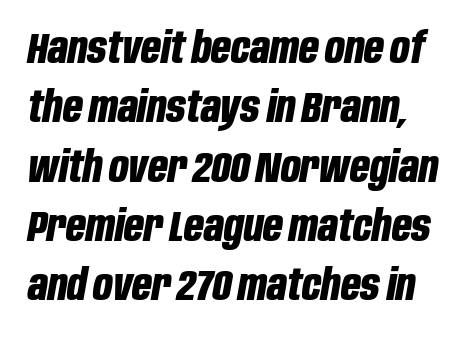
Q: Is the text bold? A: Yes.
Q: Is the text italic (slanted)? A: Yes, it leans right by about 10 degrees.
Q: Is the text underlined? A: No.
Q: Is the spacing between letters normal or unusually wide? A: Normal.
Q: Is the spacing between lines tight, normal or loose? A: Normal.
Q: Width (condensed, normal, or wide)? A: Condensed.
Q: Stroke contrast? A: Low.
Q: x-height? A: Large.
Q: Monospaced? A: No.
